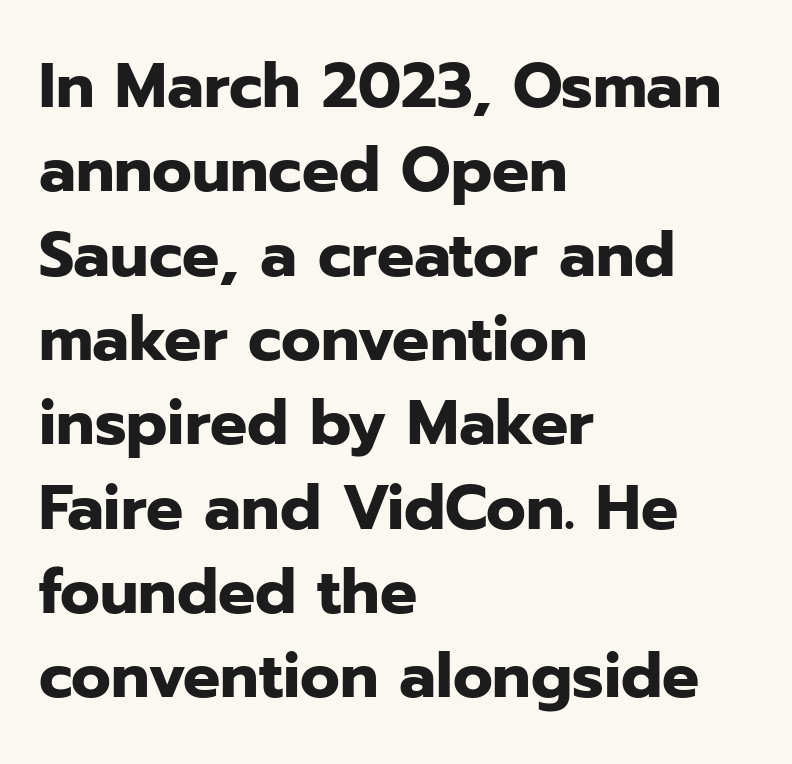
Typeset ragged right — the left edge is the straight one. Pretty heavy lettering here — definitely bold. Character widths vary here, with narrow letters taking less room than wide ones. Anything drawn beneath the words? Only blank space. Classification — sans serif. This is the regular roman posture of the typeface.
